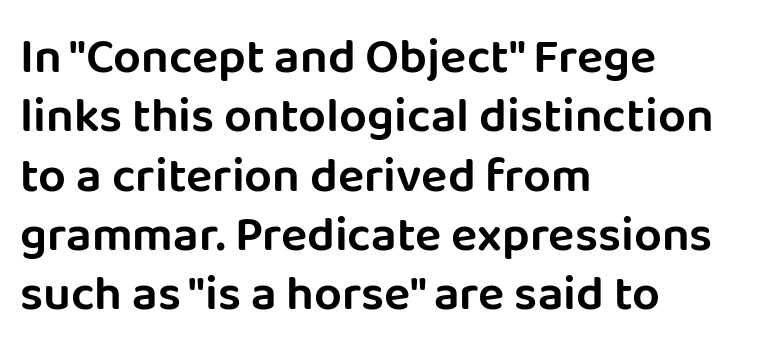
{"serif": "no", "italic": "no", "width": "normal", "stroke_contrast": "low", "x_height": "large", "monospaced": "no", "underline": "no", "align": "left", "line_spacing_ratio": 1.21, "letter_spacing": "normal", "letter_spacing_em": 0.0, "glyph_px": 49}
